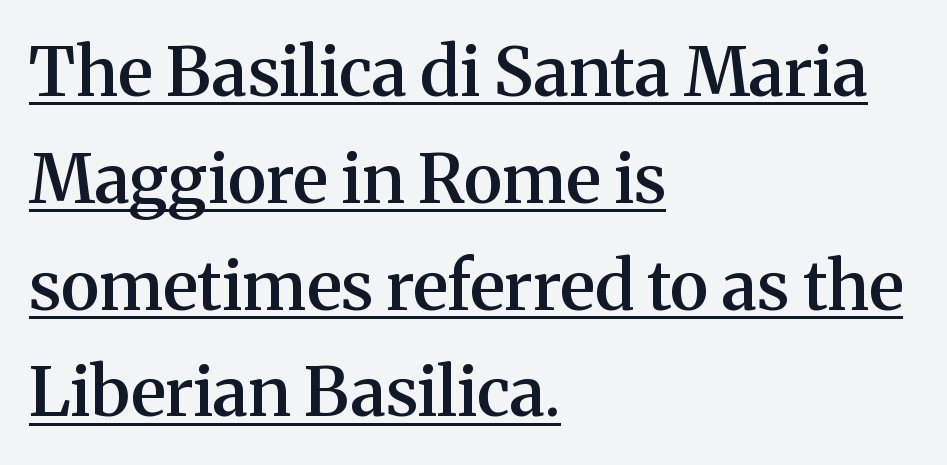
{"serif": "yes", "italic": "no", "bold": "semi", "weight": "semibold", "width": "normal", "stroke_contrast": "medium", "x_height": "medium", "monospaced": "no", "underline": "yes", "align": "left", "line_spacing": "normal", "line_spacing_ratio": 1.57, "letter_spacing": "normal", "letter_spacing_em": 0.0, "glyph_px": 68}
